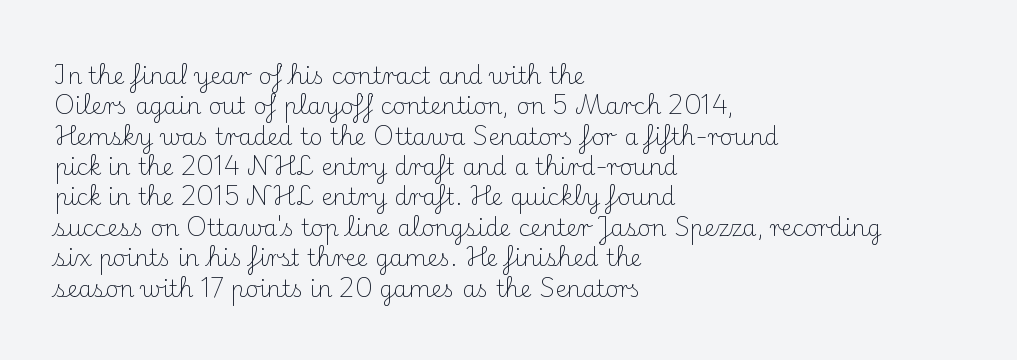
{"italic": "no", "bold": "no", "underline": "no", "align": "left", "line_spacing": "normal", "line_spacing_ratio": 1.32, "letter_spacing": "normal", "letter_spacing_em": 0.0, "glyph_px": 23}
